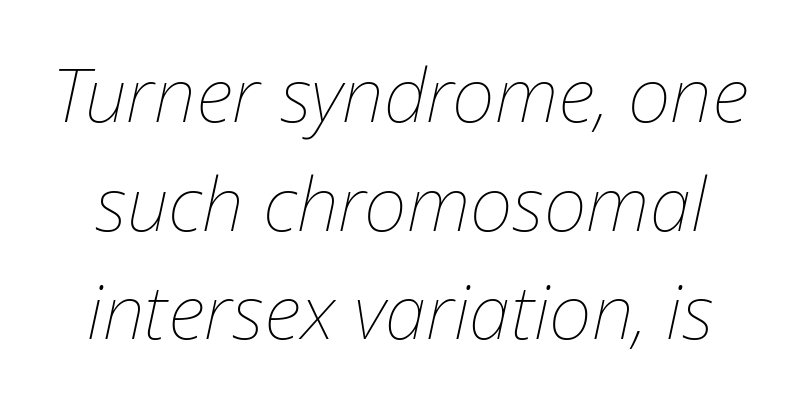
{"italic": "yes", "lean": "right", "slant_degrees": 12, "bold": "no", "weight": "thin", "width": "normal", "stroke_contrast": "low", "x_height": "medium", "monospaced": "no", "underline": "no", "line_spacing": "normal", "line_spacing_ratio": 1.45, "letter_spacing": "normal", "letter_spacing_em": 0.0, "glyph_px": 75}
